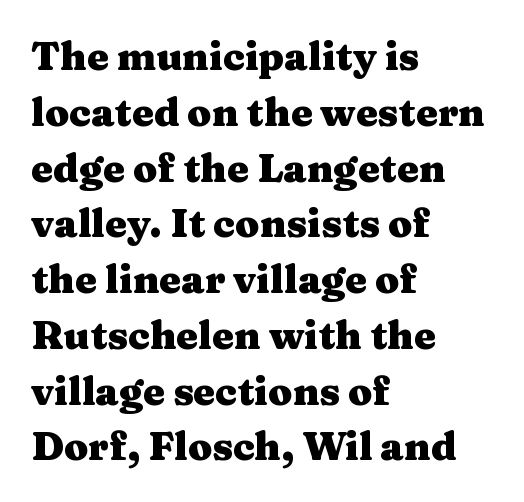
Q: Is the text bold? A: Yes.
Q: Is the text italic (slanted)? A: No, it is upright.
Q: Is the typeface a serif or a sans-serif typeface? A: Serif.
Q: Is the text underlined? A: No.
Q: How is the paragraph aligned? A: Left-aligned.
Q: Is the spacing between letters normal or unusually wide? A: Normal.
Q: Is the spacing between lines tight, normal or loose? A: Normal.
Q: Width (condensed, normal, or wide)? A: Wide.
Q: Stroke contrast? A: Medium.
Q: x-height? A: Medium.
Q: Monospaced? A: No.
